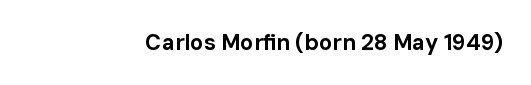
Short note: letters normally spaced. Words float on clear page, feet unadorned. The letters stand upright; this is a roman face. Heavy, bold letterforms.
